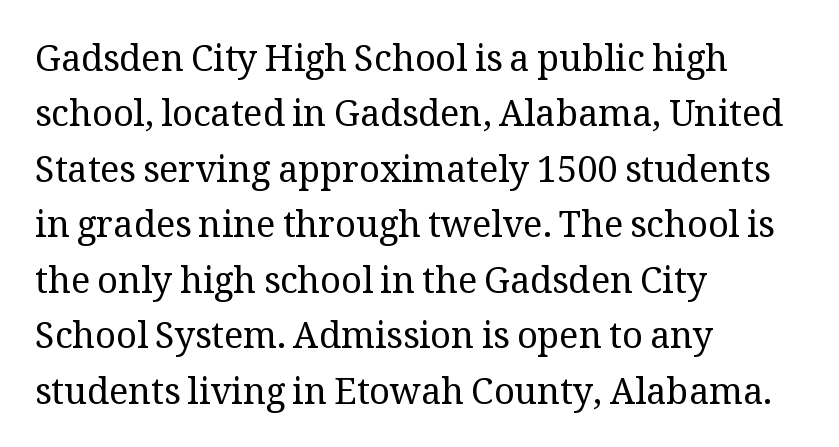
The image shows 36 px regular-weight serif type, upright; set left-aligned, normal line spacing (1.54x), normal letter spacing, not underlined; medium stroke contrast and a medium x-height.
